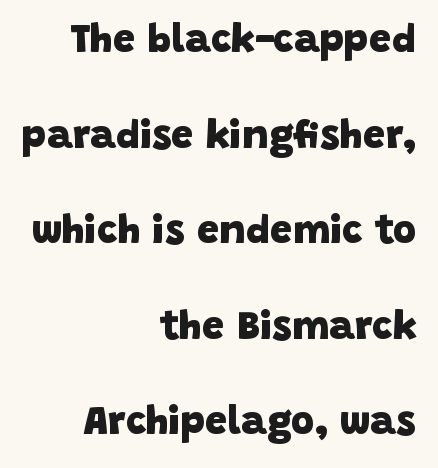
Anything drawn beneath the words? Only blank space. This sample has the flowing, uneven cadence of proportional lettering. Which margin do the lines hug? The right one — the left edge is uneven. The face used here has the dense, thick strokes of a bold.
